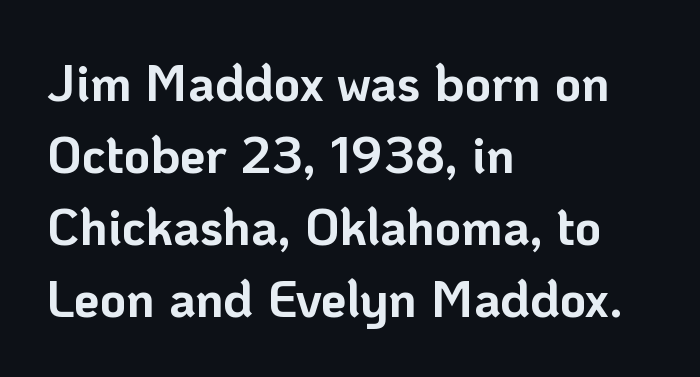
Q: Is the text bold? A: Yes.
Q: Is the text italic (slanted)? A: No, it is upright.
Q: Is the typeface a serif or a sans-serif typeface? A: Sans-serif.
Q: Is the text underlined? A: No.
Q: How is the paragraph aligned? A: Left-aligned.
Q: Is the spacing between letters normal or unusually wide? A: Normal.
Q: Is the spacing between lines tight, normal or loose? A: Normal.
Q: Width (condensed, normal, or wide)? A: Normal.
Q: Stroke contrast? A: Low.
Q: x-height? A: Medium.
Q: Monospaced? A: No.
